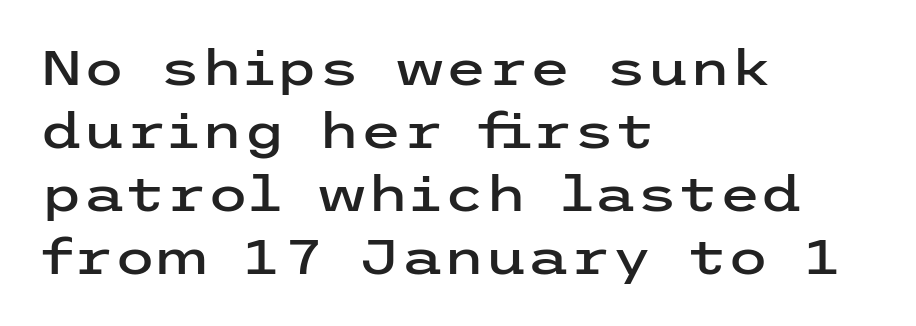
The image shows 48 px wide sans-serif type, upright; set left-aligned, normal line spacing (1.31x), normal letter spacing, not underlined; low stroke contrast and a medium x-height.
